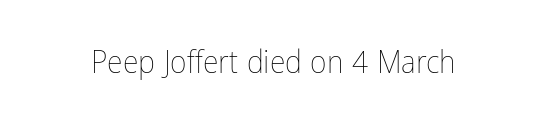
{"italic": "no", "bold": "no", "weight": "thin", "width": "condensed", "stroke_contrast": "low", "x_height": "medium", "monospaced": "no", "underline": "no", "letter_spacing": "normal", "letter_spacing_em": 0.0, "glyph_px": 32}
